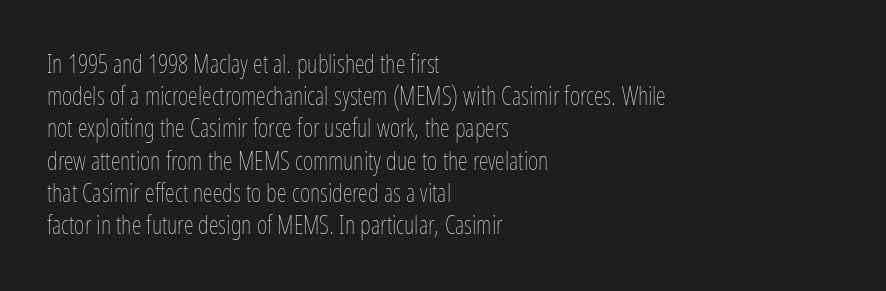
The image shows 25 px text type, upright; set left-aligned, normal line spacing (1.29x), normal letter spacing, not underlined.
